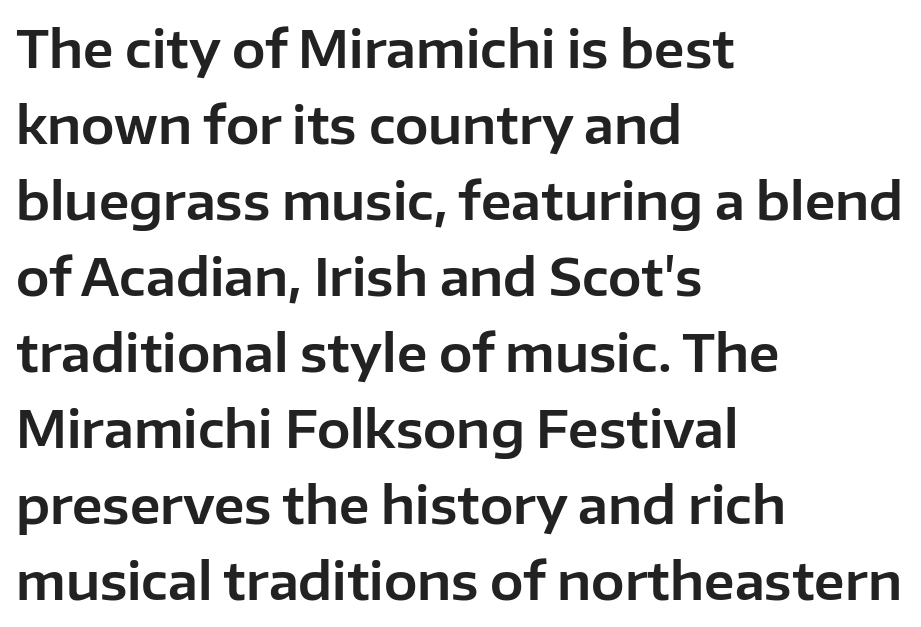
Q: Is the text italic (slanted)? A: No, it is upright.
Q: Is the typeface a serif or a sans-serif typeface? A: Sans-serif.
Q: Is the text underlined? A: No.
Q: How is the paragraph aligned? A: Left-aligned.
Q: Is the spacing between letters normal or unusually wide? A: Normal.
Q: Is the spacing between lines tight, normal or loose? A: Normal.
Q: Width (condensed, normal, or wide)? A: Normal.
Q: Stroke contrast? A: Low.
Q: x-height? A: Medium.
Q: Monospaced? A: No.
